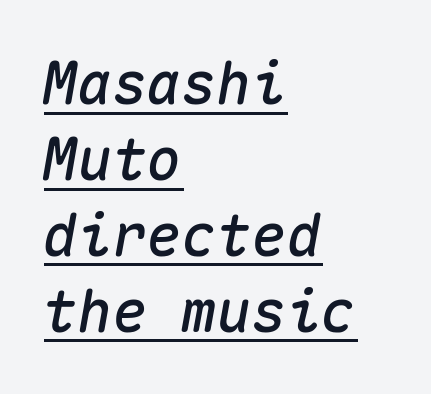
Reading down the column, the eye jumps a familiar distance to each next line. Line starts are locked; line ends wander. The face used here has a pronounced slope to its letters. The letters sit at their default tracking, neither squeezed nor spread. A continuous stroke trails under the words, as in a hyperlink.
